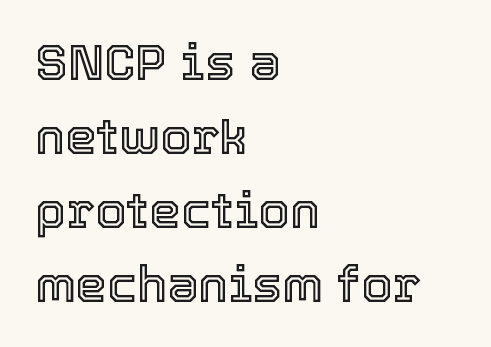
The image shows 50 px text type, upright; set left-aligned, normal line spacing (1.48x), normal letter spacing, not underlined; a medium x-height.
